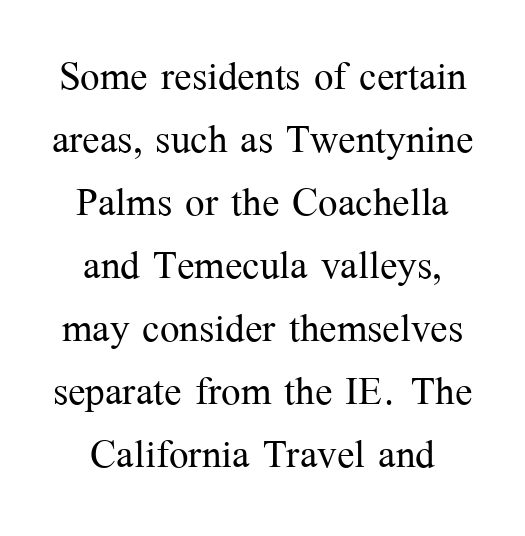
{"serif": "yes", "italic": "no", "bold": "no", "weight": "light", "width": "normal", "stroke_contrast": "medium", "x_height": "medium", "monospaced": "no", "underline": "no", "align": "center", "line_spacing_ratio": 1.21, "letter_spacing": "normal", "letter_spacing_em": 0.0, "glyph_px": 52}
